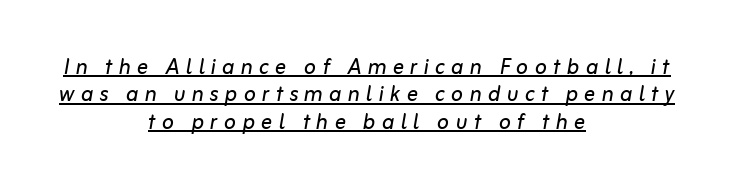
The image shows 28 px regular-weight type, italic (leaning right); set centered, tight line spacing (0.98x), unusually wide letter spacing (+0.22 em), underlined; low stroke contrast and a medium x-height.
